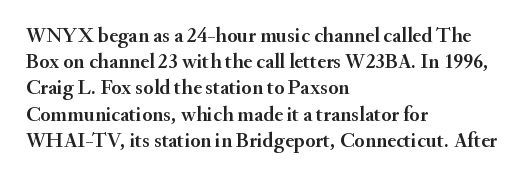
The image shows 21 px text type, upright; set left-aligned, normal line spacing (1.25x), normal letter spacing, not underlined.
